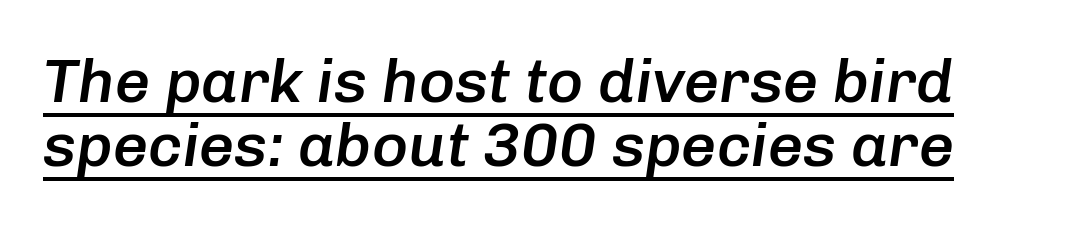
The image shows 62 px semibold type, italic (leaning right); set tight line spacing (1.03x), normal letter spacing, underlined; low stroke contrast and a medium x-height.
